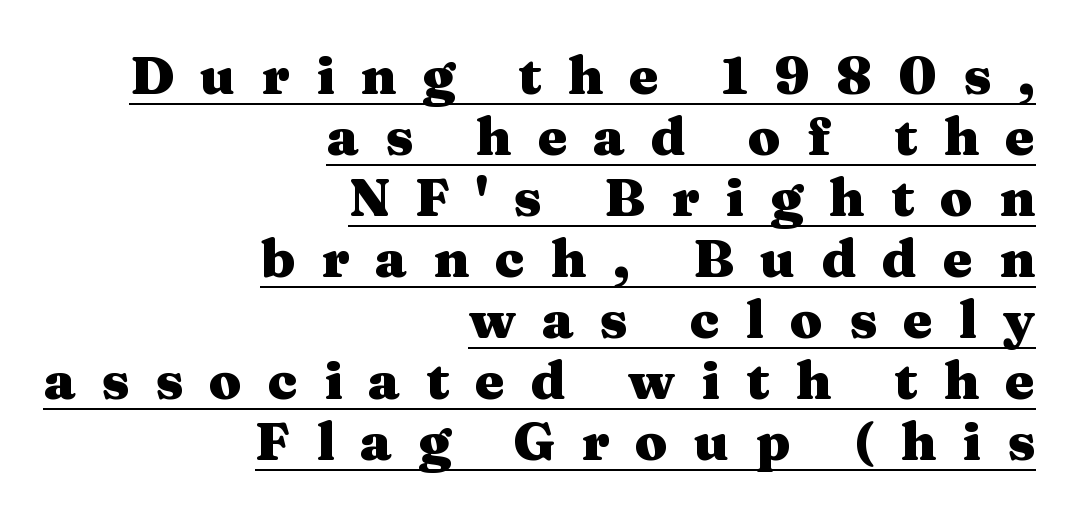
Varying glyph widths throughout — classic text-font behaviour. What stands out about the letter spacing? Its width — letters are far apart. Teacher's note: observe the even right margin — that is flush-right alignment. Italic? Not at all — the glyphs are vertical. The block of text is dense from top to bottom, with scant space between rows. Look at the stroke-to-counter ratio: heavy, a bold.
